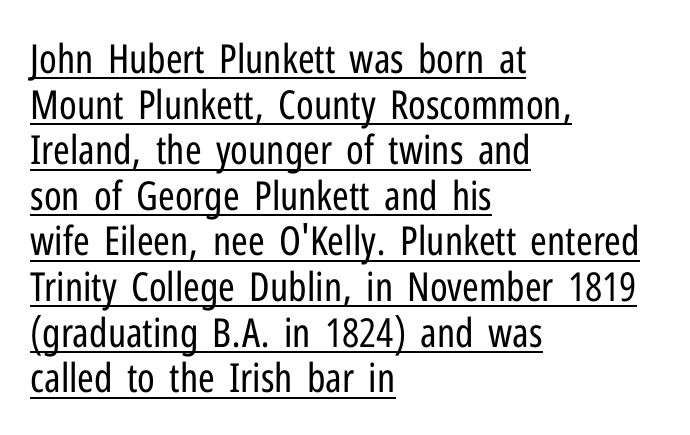
Compared with typical body copy, the letter spacing here is the same. Posture: straight, roman, zero tilt. Honestly, the underline is the first thing you notice here. How would I describe the line gaps? Narrow and economical. Stems here are at most as thick as an everyday book face.
